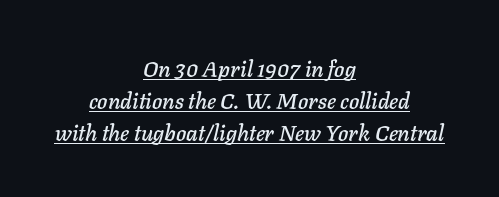
{"italic": "yes", "lean": "right", "slant_degrees": 11, "underline": "yes", "align": "center", "line_spacing": "normal", "line_spacing_ratio": 1.45, "letter_spacing": "normal", "letter_spacing_em": 0.0, "glyph_px": 22}
